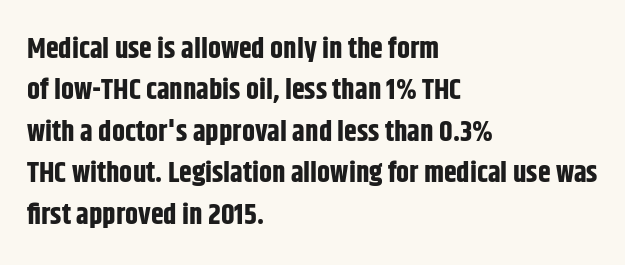
Q: Is the text bold? A: Yes.
Q: Is the text italic (slanted)? A: No, it is upright.
Q: Is the typeface a serif or a sans-serif typeface? A: Sans-serif.
Q: Is the text underlined? A: No.
Q: How is the paragraph aligned? A: Left-aligned.
Q: Is the spacing between letters normal or unusually wide? A: Normal.
Q: Is the spacing between lines tight, normal or loose? A: Normal.
Q: Width (condensed, normal, or wide)? A: Condensed.
Q: Stroke contrast? A: Low.
Q: x-height? A: Large.
Q: Monospaced? A: No.
